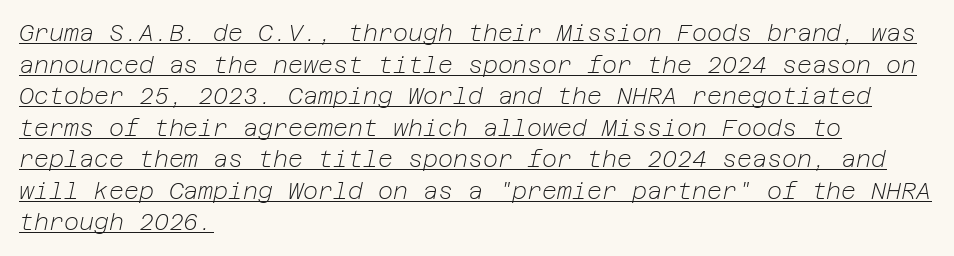
{"italic": "yes", "lean": "right", "slant_degrees": 12, "bold": "no", "underline": "yes", "align": "left", "line_spacing": "normal", "line_spacing_ratio": 1.37, "letter_spacing": "normal", "letter_spacing_em": 0.0, "glyph_px": 23}
